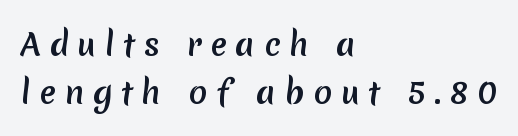
Each word looks stretched out because of the extra space between its letters. Regarding serifs, this sample does without them. The face used here is proportionally spaced, like ordinary book or web type. Underlining? Definitely not there.
